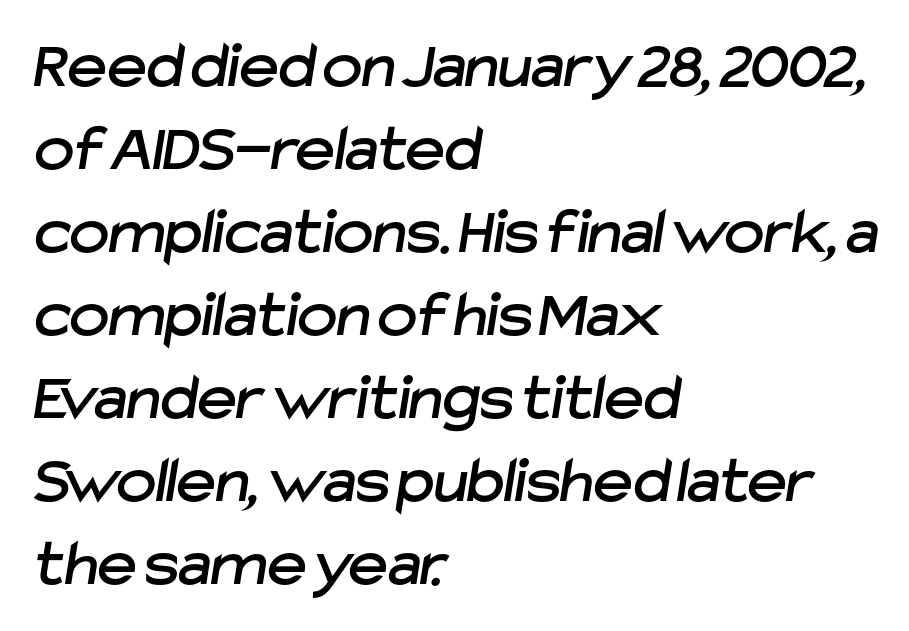
The lines in this sample share a left origin and differ only in where they stop. These lines are composed in type without serifs. Do the characters align in a grid? No, the font is proportional. The zone under the glyphs is completely vacant.
